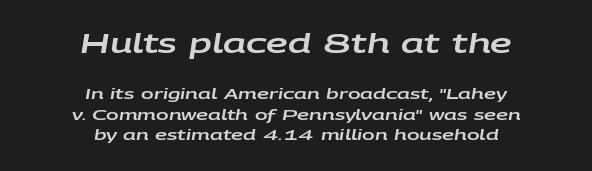
Descenders hang freely into open space. How would I describe the line gaps? Plain and ordinary. Looking at the ascenders, they clearly lean. The letters in the upper block stand taller than those in the block below. Nobody touched the tracking dial on this one.
